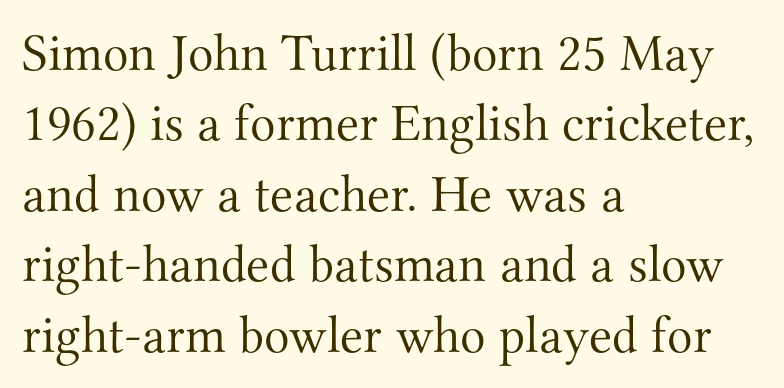
These lines are rendered in a variable-pitch font. Short and long lines alike share a common starting point at left. In terms of letterspacing, this is plain default setting. The specimen reads as upright at a glance. This sample uses a serif face. Reading down the column, the eye jumps a familiar distance to each next line.
